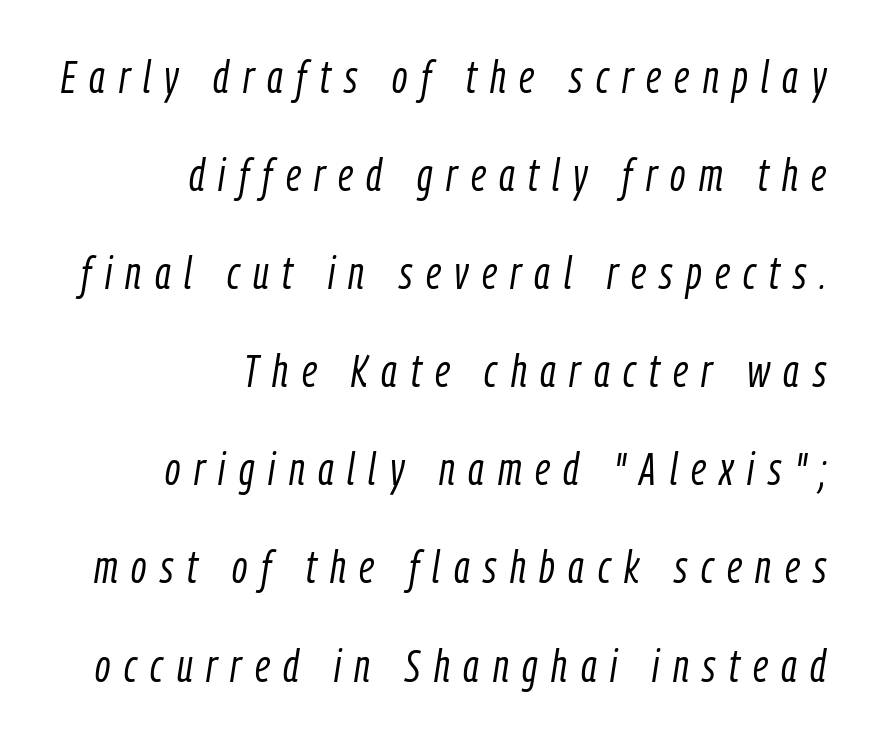
The image shows 45 px light, condensed type, italic (leaning right); set right-aligned, loose line spacing (2.18x), unusually wide letter spacing (+0.3 em), not underlined; low stroke contrast and a medium x-height.
